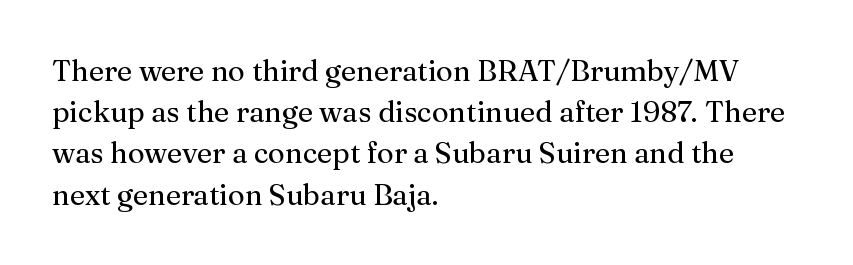
{"serif": "yes", "italic": "no", "bold": "no", "weight": "regular", "width": "normal", "stroke_contrast": "medium", "x_height": "medium", "monospaced": "no", "underline": "no", "align": "left", "line_spacing": "normal", "line_spacing_ratio": 1.42, "letter_spacing": "normal", "letter_spacing_em": 0.0, "glyph_px": 29}
